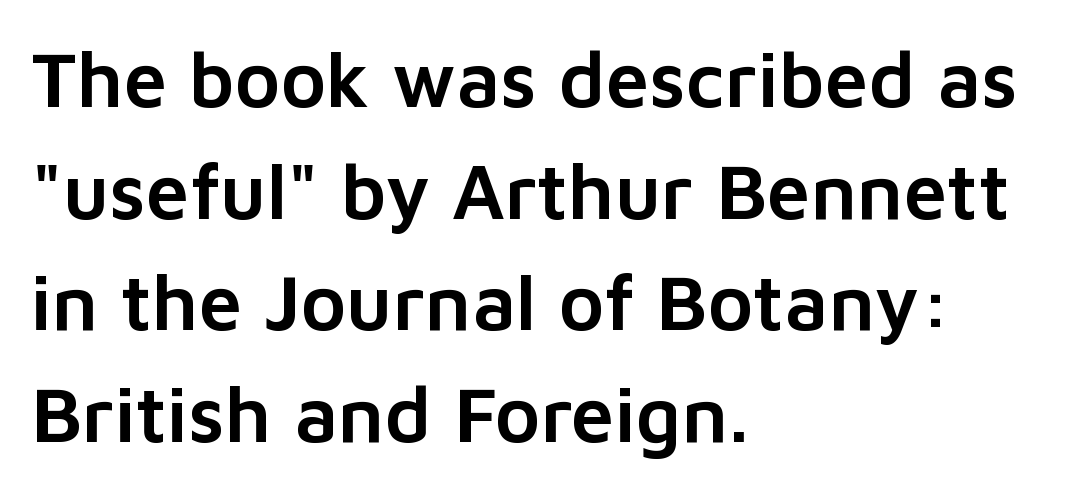
The image shows 78 px sans-serif type, upright; set left-aligned, normal line spacing (1.43x), normal letter spacing, not underlined; low stroke contrast and a medium x-height.
